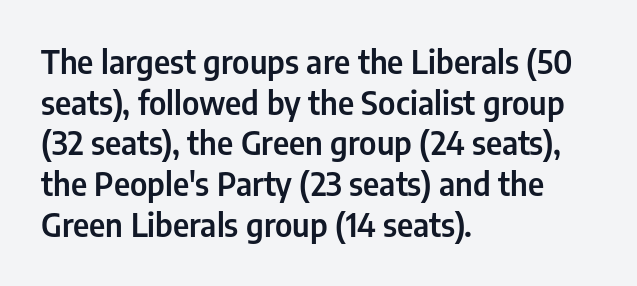
Q: Is the text italic (slanted)? A: No, it is upright.
Q: Is the typeface a serif or a sans-serif typeface? A: Sans-serif.
Q: Is the text underlined? A: No.
Q: How is the paragraph aligned? A: Left-aligned.
Q: Is the spacing between letters normal or unusually wide? A: Normal.
Q: Is the spacing between lines tight, normal or loose? A: Normal.
Q: Width (condensed, normal, or wide)? A: Condensed.
Q: Stroke contrast? A: Low.
Q: x-height? A: Medium.
Q: Monospaced? A: No.
